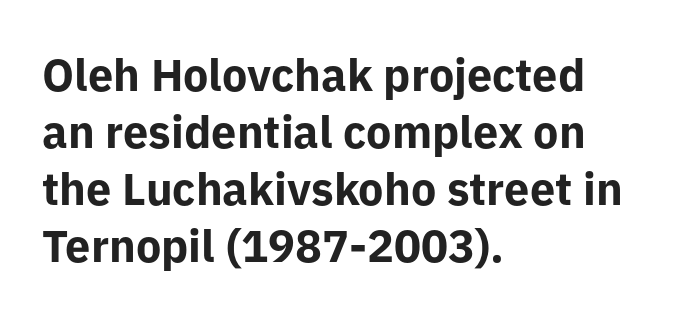
Q: Is the text bold? A: Yes.
Q: Is the text italic (slanted)? A: No, it is upright.
Q: Is the typeface a serif or a sans-serif typeface? A: Sans-serif.
Q: Is the text underlined? A: No.
Q: How is the paragraph aligned? A: Left-aligned.
Q: Is the spacing between letters normal or unusually wide? A: Normal.
Q: Is the spacing between lines tight, normal or loose? A: Normal.
Q: Width (condensed, normal, or wide)? A: Normal.
Q: Stroke contrast? A: Low.
Q: x-height? A: Medium.
Q: Monospaced? A: No.
